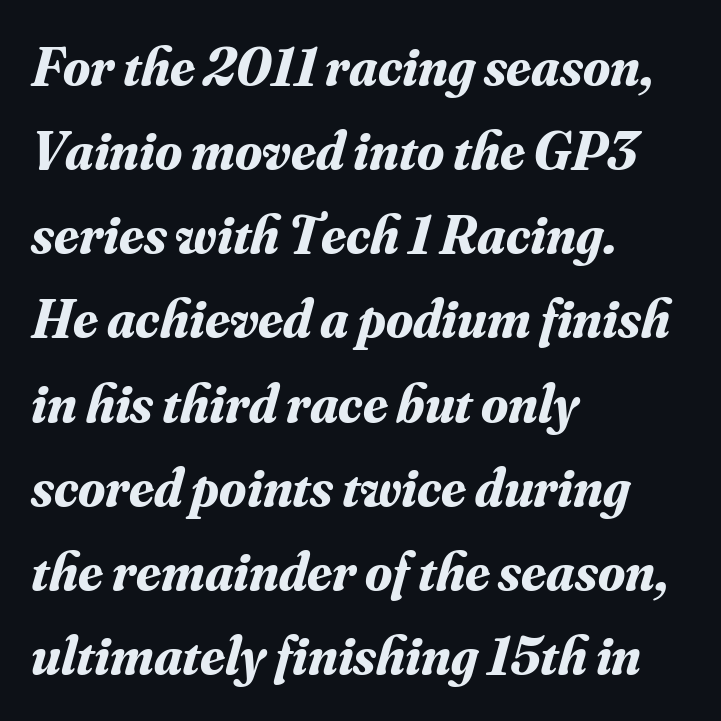
Q: Is the text bold? A: Yes.
Q: Is the text italic (slanted)? A: Yes, it leans right by about 16 degrees.
Q: Is the typeface a serif or a sans-serif typeface? A: Serif.
Q: Is the text underlined? A: No.
Q: How is the paragraph aligned? A: Left-aligned.
Q: Is the spacing between letters normal or unusually wide? A: Normal.
Q: Is the spacing between lines tight, normal or loose? A: Normal.
Q: Width (condensed, normal, or wide)? A: Normal.
Q: Stroke contrast? A: Medium.
Q: x-height? A: Small.
Q: Monospaced? A: No.
